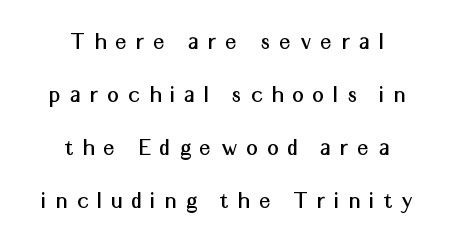
Q: Is the text italic (slanted)? A: No, it is upright.
Q: Is the text underlined? A: No.
Q: How is the paragraph aligned? A: Centered.
Q: Is the spacing between letters normal or unusually wide? A: Unusually wide.
Q: Is the spacing between lines tight, normal or loose? A: Loose.
